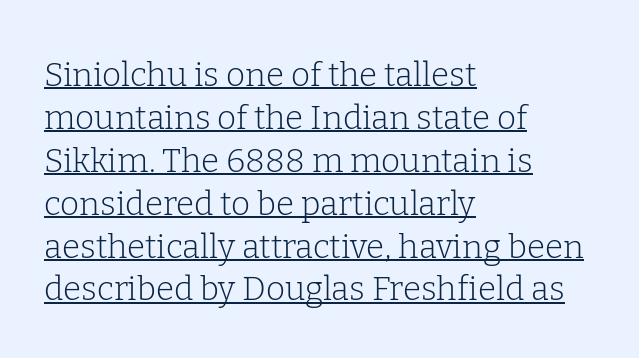
{"serif": "yes", "italic": "no", "bold": "no", "weight": "light", "width": "normal", "stroke_contrast": "low", "x_height": "medium", "monospaced": "no", "underline": "yes", "align": "left", "line_spacing": "normal", "line_spacing_ratio": 1.3, "letter_spacing": "normal", "letter_spacing_em": 0.0, "glyph_px": 33}
